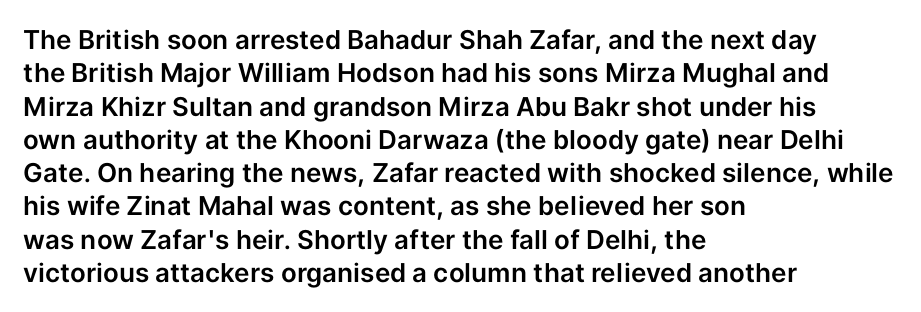
Q: Is the text italic (slanted)? A: No, it is upright.
Q: Is the text underlined? A: No.
Q: How is the paragraph aligned? A: Left-aligned.
Q: Is the spacing between letters normal or unusually wide? A: Normal.
Q: Is the spacing between lines tight, normal or loose? A: Normal.
